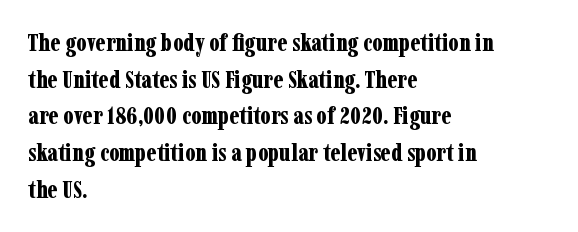
{"italic": "no", "bold": "yes", "underline": "no", "align": "left", "line_spacing": "normal", "line_spacing_ratio": 1.53, "letter_spacing": "normal", "letter_spacing_em": 0.0, "glyph_px": 24}
